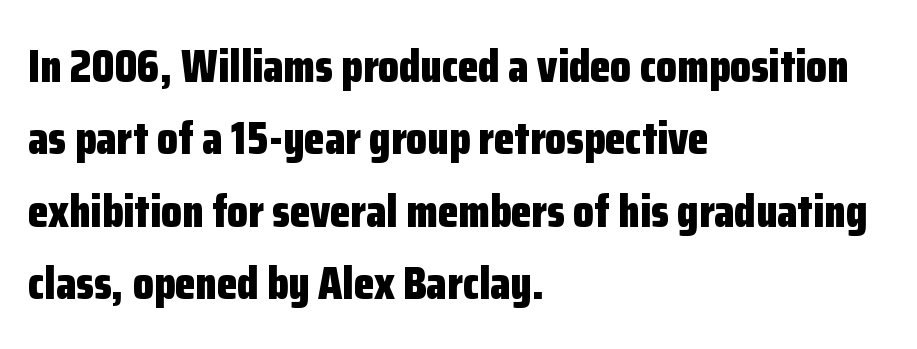
The image shows 47 px bold, condensed sans-serif type, upright; set left-aligned, normal line spacing (1.54x), normal letter spacing, not underlined; low stroke contrast and a medium x-height.
